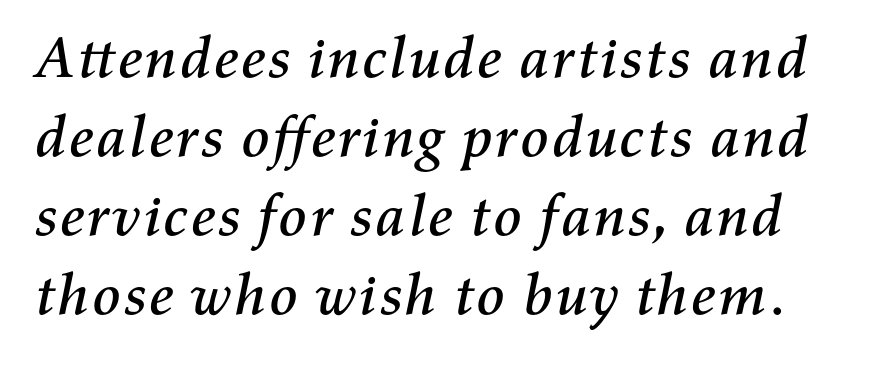
The image shows 59 px text type, italic (leaning right); set normal line spacing (1.34x), normal letter spacing, not underlined; medium stroke contrast and a medium x-height.
